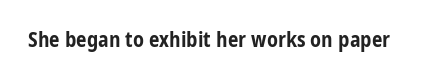
Q: Is the text bold? A: Yes.
Q: Is the text italic (slanted)? A: No, it is upright.
Q: Is the text underlined? A: No.
Q: Is the spacing between letters normal or unusually wide? A: Normal.
